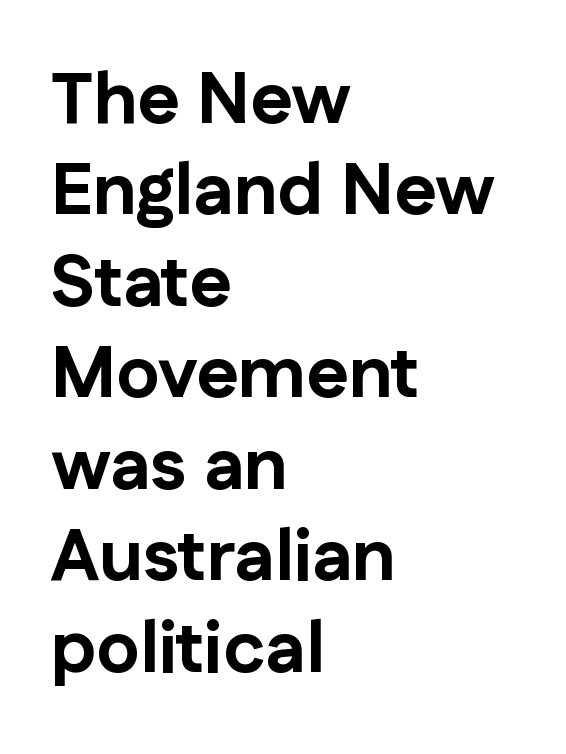
The image shows 72 px bold sans-serif type, upright; set left-aligned, normal line spacing (1.27x), normal letter spacing, not underlined; low stroke contrast and a medium x-height.
